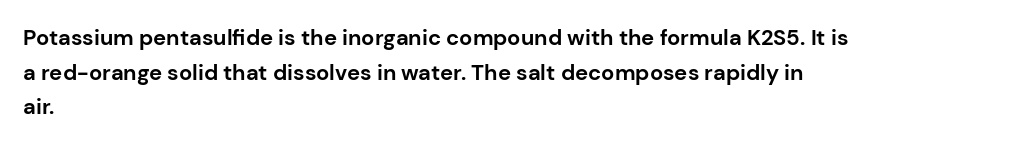
Q: Is the text bold? A: Yes.
Q: Is the text italic (slanted)? A: No, it is upright.
Q: Is the text underlined? A: No.
Q: How is the paragraph aligned? A: Left-aligned.
Q: Is the spacing between letters normal or unusually wide? A: Normal.
Q: Is the spacing between lines tight, normal or loose? A: Normal.
